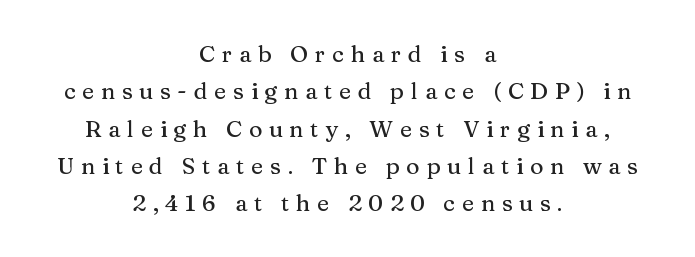
The area under the type is left untouched. Reading down the column, the eye jumps a familiar distance to each next line. Students, note that the glyphs here are deliberately spaced far apart. The passage is arranged like a title page — every line centered.
